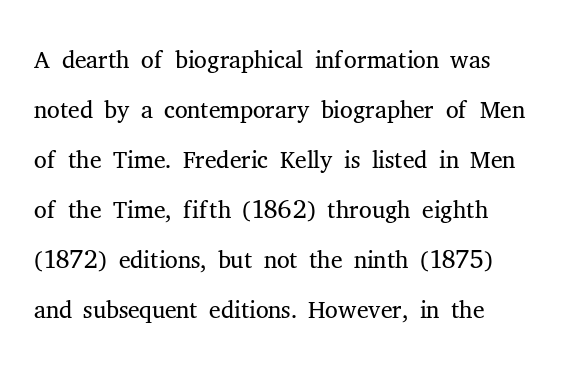
Horizontal alignment here is leftward, the default for most running prose. The string is rendered with underlining switched off. The text was rendered using a seriffed face with decorative stroke endings. Character widths vary here, with narrow letters taking less room than wide ones. The rendering keeps characters at their native spacing.
